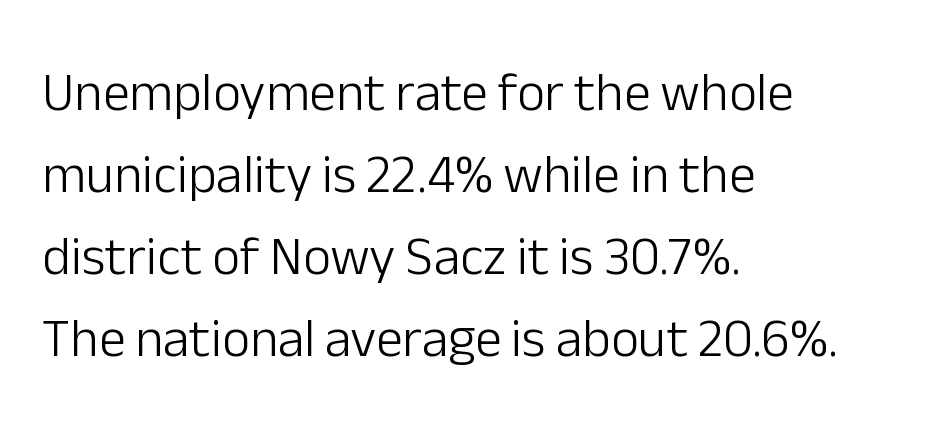
{"serif": "no", "italic": "no", "bold": "no", "weight": "light", "width": "normal", "stroke_contrast": "low", "x_height": "medium", "monospaced": "no", "underline": "no", "align": "left", "line_spacing": "normal", "line_spacing_ratio": 1.52, "letter_spacing": "normal", "letter_spacing_em": 0.0, "glyph_px": 54}
